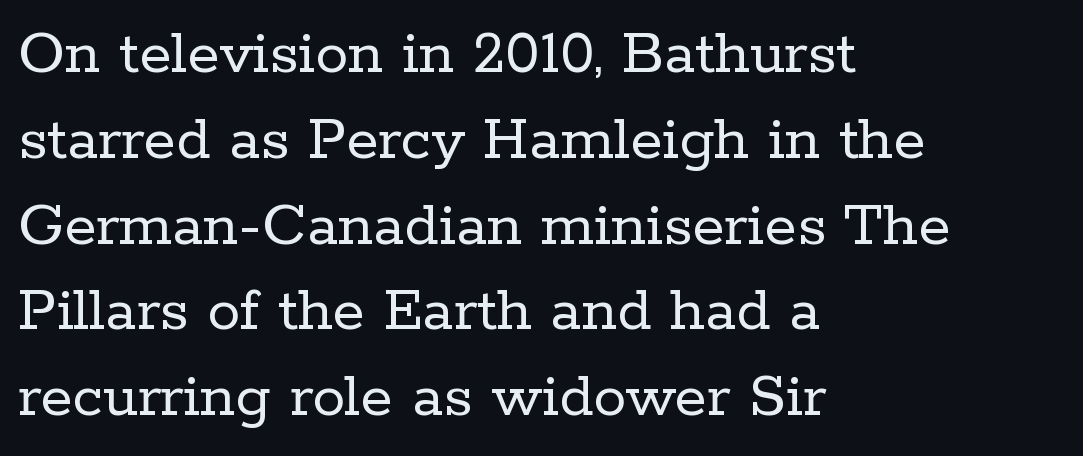
Q: Is the text bold? A: No.
Q: Is the text italic (slanted)? A: No, it is upright.
Q: Is the typeface a serif or a sans-serif typeface? A: Serif.
Q: Is the text underlined? A: No.
Q: How is the paragraph aligned? A: Left-aligned.
Q: Is the spacing between letters normal or unusually wide? A: Normal.
Q: Is the spacing between lines tight, normal or loose? A: Normal.
Q: Width (condensed, normal, or wide)? A: Normal.
Q: Stroke contrast? A: Low.
Q: x-height? A: Medium.
Q: Monospaced? A: No.
